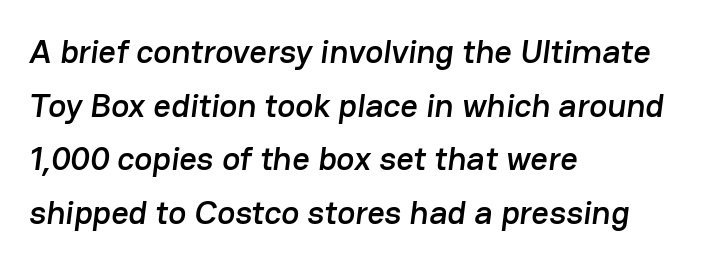
{"serif": "no", "width": "normal", "stroke_contrast": "low", "x_height": "medium", "monospaced": "no", "underline": "no", "align": "left", "line_spacing": "normal", "line_spacing_ratio": 1.58, "letter_spacing": "normal", "letter_spacing_em": 0.0, "glyph_px": 34}
